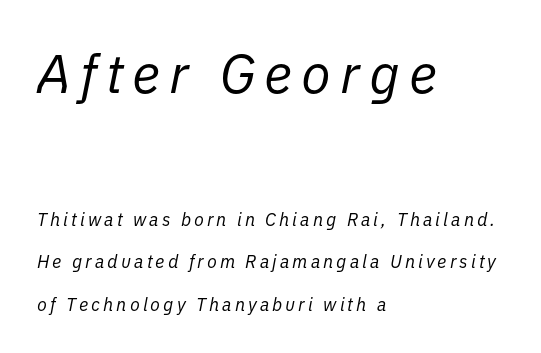
The image shows 54 px regular-weight type, italic (leaning right); set left-aligned, loose line spacing (2.35x), not underlined; the first (top) block is 3.0x larger; low stroke contrast and a medium x-height.
